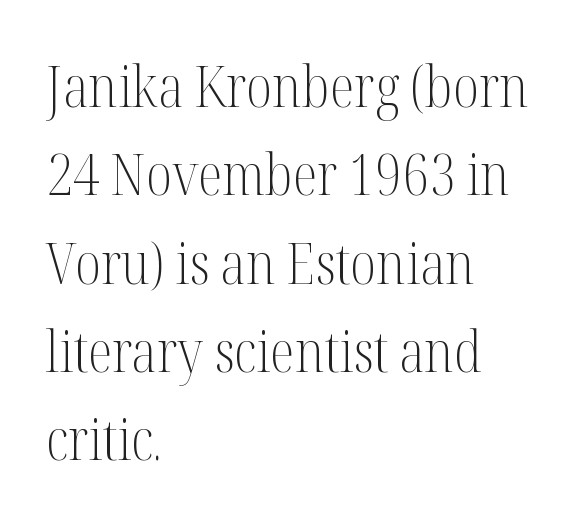
Q: Is the text bold? A: No.
Q: Is the text italic (slanted)? A: No, it is upright.
Q: Is the typeface a serif or a sans-serif typeface? A: Serif.
Q: Is the text underlined? A: No.
Q: How is the paragraph aligned? A: Left-aligned.
Q: Is the spacing between letters normal or unusually wide? A: Normal.
Q: Is the spacing between lines tight, normal or loose? A: Normal.
Q: Width (condensed, normal, or wide)? A: Condensed.
Q: Stroke contrast? A: Medium.
Q: x-height? A: Medium.
Q: Monospaced? A: No.
